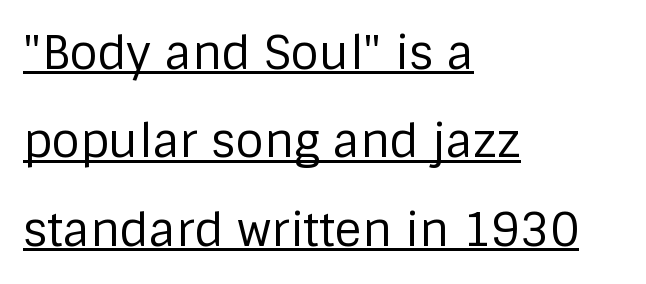
Compared with typical body copy, the letter spacing here is the same. Is the stroke heavy? The answer is a plain regular-or-lighter. Typeset ragged right — the left edge is the straight one. Successive baselines arrive slowly, with a big drop between each. A typesetter would call this proportional, since set widths differ per character.
